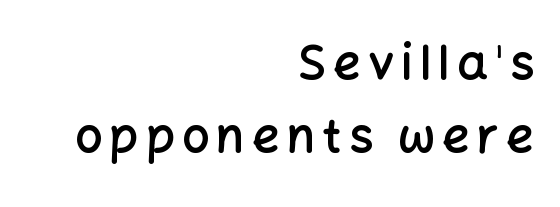
The image shows 48 px semibold sans-serif type, upright; set right-aligned, normal line spacing (1.53x), not underlined; low stroke contrast and a medium x-height.
